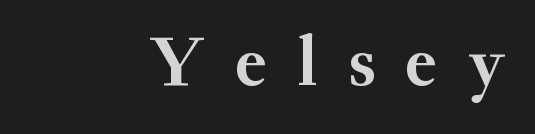
The image shows 71 px semibold serif type, upright; set right-aligned, unusually wide letter spacing (+0.43 em), not underlined; medium stroke contrast and a small x-height.
